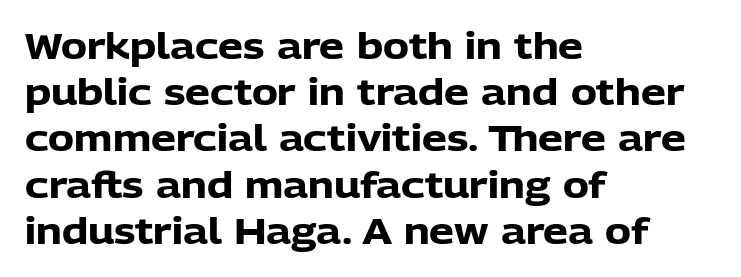
Q: Is the text bold? A: Yes.
Q: Is the text italic (slanted)? A: No, it is upright.
Q: Is the typeface a serif or a sans-serif typeface? A: Sans-serif.
Q: Is the text underlined? A: No.
Q: How is the paragraph aligned? A: Left-aligned.
Q: Is the spacing between letters normal or unusually wide? A: Normal.
Q: Is the spacing between lines tight, normal or loose? A: Normal.
Q: Width (condensed, normal, or wide)? A: Normal.
Q: Stroke contrast? A: Low.
Q: x-height? A: Medium.
Q: Monospaced? A: No.
